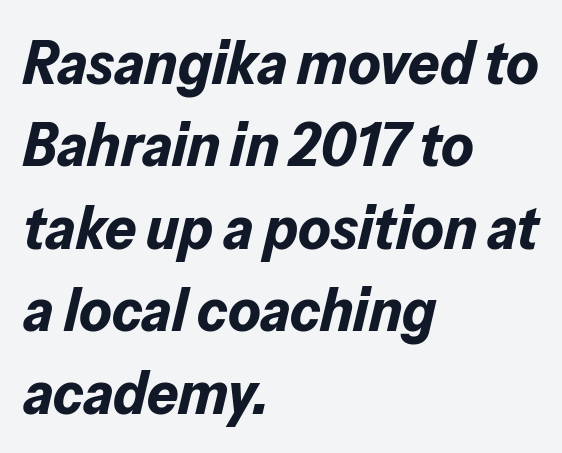
Q: Is the text bold? A: Yes.
Q: Is the text italic (slanted)? A: Yes, it leans right by about 13 degrees.
Q: Is the text underlined? A: No.
Q: How is the paragraph aligned? A: Left-aligned.
Q: Is the spacing between letters normal or unusually wide? A: Normal.
Q: Is the spacing between lines tight, normal or loose? A: Normal.
Q: Width (condensed, normal, or wide)? A: Normal.
Q: Stroke contrast? A: Low.
Q: x-height? A: Medium.
Q: Monospaced? A: No.
